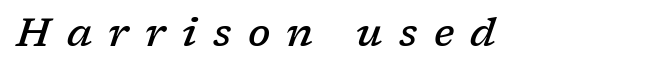
The image shows 40 px semibold serif type, italic (leaning right); set unusually wide letter spacing (+0.41 em), not underlined; low stroke contrast and a medium x-height.
